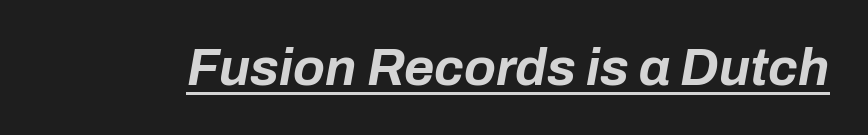
{"italic": "yes", "lean": "right", "slant_degrees": 10, "bold": "yes", "weight": "bold", "width": "normal", "stroke_contrast": "low", "x_height": "medium", "monospaced": "no", "underline": "yes", "letter_spacing": "normal", "letter_spacing_em": 0.0, "glyph_px": 52}
